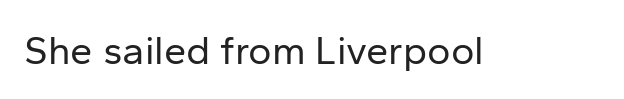
No italicization has been applied; the sample stays upright. The space directly below the letters is spotless. There is no visible air inserted between adjacent glyphs. Is this a heavy cut? Hardly; it is regular or lighter.
